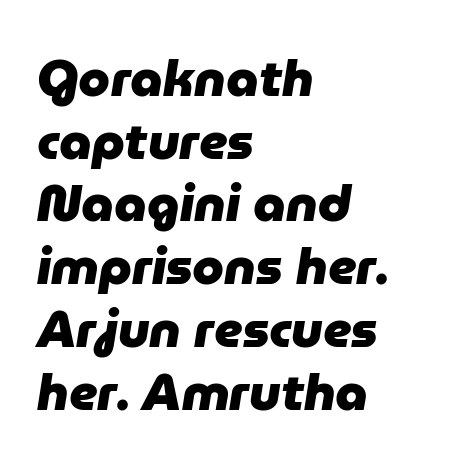
This sample has the flowing, uneven cadence of proportional lettering. The typesetter chose a ragged-right arrangement here. Honestly, the letter spacing is just normal — you wouldn't notice it. The face used here has the dense, thick strokes of a bold. The words here are not underlined.
